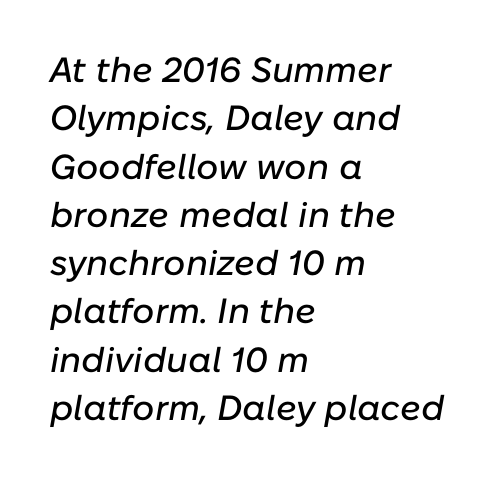
The image shows 35 px text type, italic (leaning right); set left-aligned, normal line spacing (1.38x), normal letter spacing, not underlined; low stroke contrast and a medium x-height.
